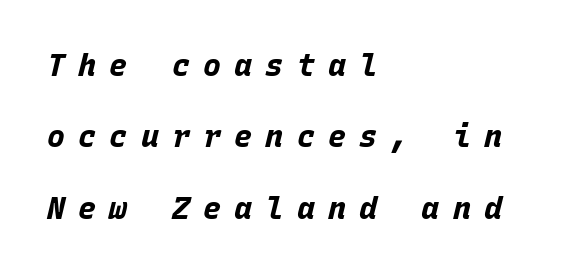
{"italic": "yes", "lean": "right", "slant_degrees": 15, "bold": "yes", "weight": "bold", "width": "normal", "stroke_contrast": "low", "x_height": "large", "monospaced": "yes", "underline": "no", "align": "left", "line_spacing": "loose", "line_spacing_ratio": 2.38, "letter_spacing": "wide", "letter_spacing_em": 0.44, "glyph_px": 30}
